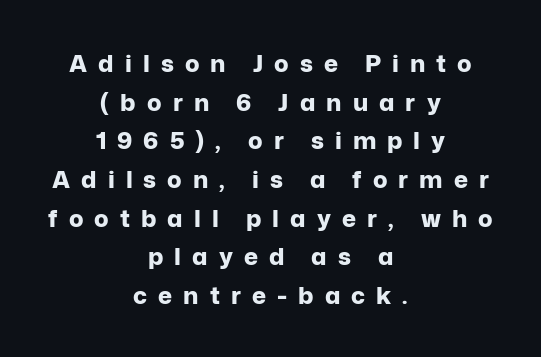
Q: Is the text bold? A: Yes.
Q: Is the text italic (slanted)? A: No, it is upright.
Q: Is the text underlined? A: No.
Q: How is the paragraph aligned? A: Centered.
Q: Is the spacing between letters normal or unusually wide? A: Unusually wide.
Q: Is the spacing between lines tight, normal or loose? A: Normal.
